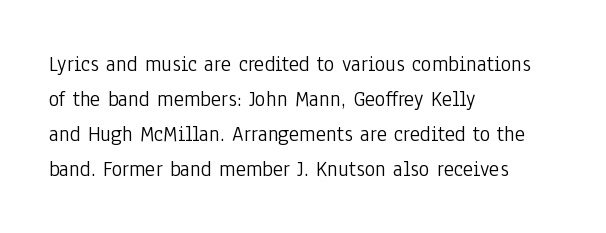
Q: Is the text bold? A: No.
Q: Is the text italic (slanted)? A: No, it is upright.
Q: Is the text underlined? A: No.
Q: How is the paragraph aligned? A: Left-aligned.
Q: Is the spacing between letters normal or unusually wide? A: Normal.
Q: Is the spacing between lines tight, normal or loose? A: Normal.
